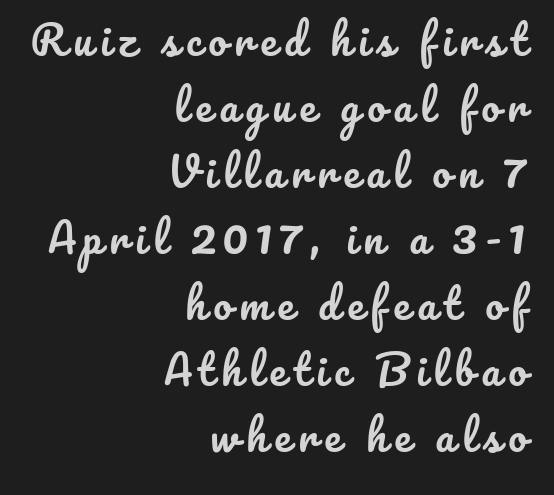
Note the varied advance widths — an 'i' is clearly narrower than an 'm'. Has an underline been added? It has not. The setting favours the right margin, as signatures and pull-quotes sometimes do.
